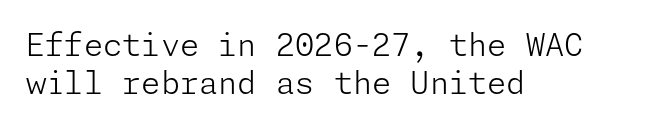
{"serif": "no", "italic": "no", "bold": "no", "weight": "light", "width": "normal", "stroke_contrast": "low", "x_height": "medium", "underline": "no", "align": "left", "line_spacing_ratio": 1.23, "letter_spacing": "normal", "letter_spacing_em": 0.0, "glyph_px": 31}
